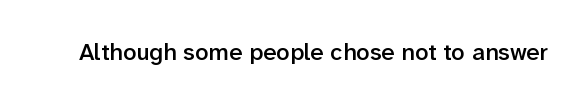
{"italic": "no", "bold": "semi", "underline": "no", "letter_spacing": "normal", "letter_spacing_em": 0.0, "glyph_px": 24}
